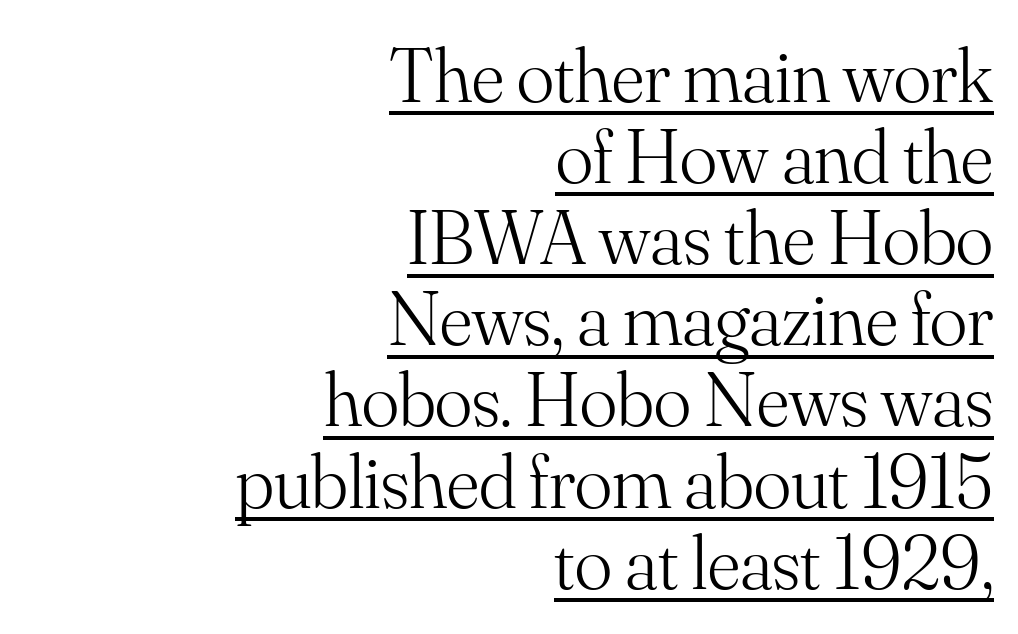
The image shows 78 px light serif type, upright; set right-aligned, tight line spacing (1.04x), normal letter spacing, underlined; medium stroke contrast and a small x-height.
